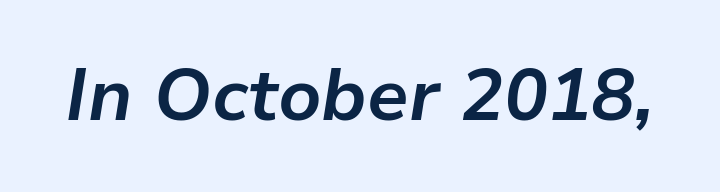
{"italic": "yes", "lean": "right", "slant_degrees": 9, "bold": "yes", "weight": "bold", "width": "normal", "stroke_contrast": "low", "x_height": "medium", "monospaced": "no", "underline": "no", "letter_spacing": "normal", "letter_spacing_em": 0.0, "glyph_px": 73}
